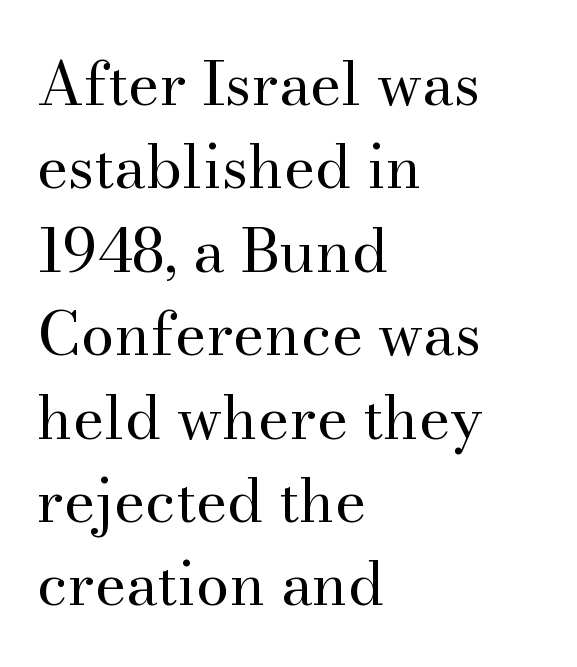
The image shows 60 px regular-weight serif type, upright; set left-aligned, normal line spacing (1.39x), normal letter spacing, not underlined; medium stroke contrast and a small x-height.
